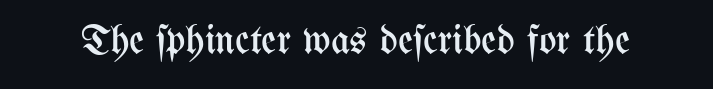
Q: Is the text bold? A: No.
Q: Is the text italic (slanted)? A: No, it is upright.
Q: Is the text underlined? A: No.
Q: Is the spacing between letters normal or unusually wide? A: Normal.
Q: Width (condensed, normal, or wide)? A: Condensed.
Q: Stroke contrast? A: Medium.
Q: x-height? A: Medium.
Q: Monospaced? A: No.
